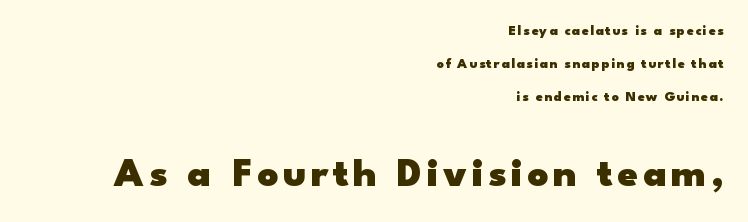
The image shows 41 px heavy, wide sans-serif type, upright; set right-aligned, loose line spacing (2.37x), not underlined; the second (bottom) block is 2.93x larger; low stroke contrast and a small x-height.
